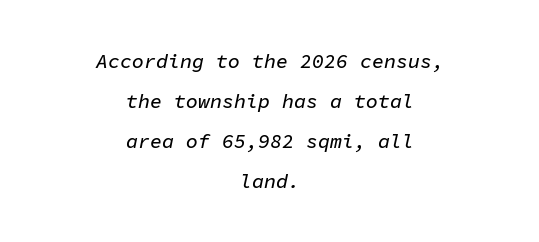
The image shows 20 px text type, italic (leaning right); set centered, loose line spacing (2.0x), normal letter spacing, not underlined.
